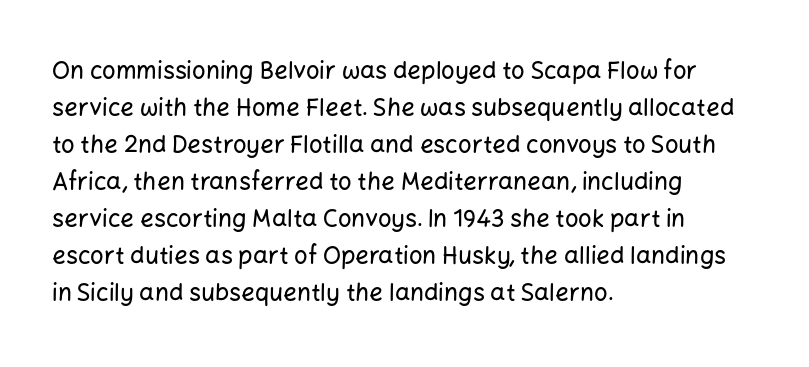
This is roman type, the default non-slanted kind. The lines in this sample share a left origin and differ only in where they stop. Glance below the letters and you will spot only blank space. The line-height multiplier appears to be the usual default. No extra tracking has been applied to these lines.
